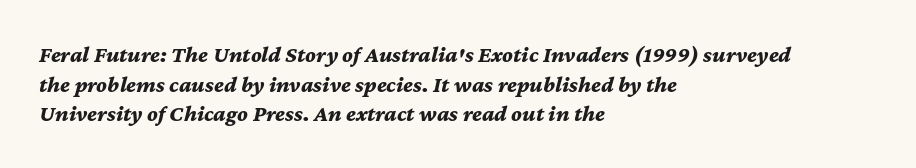
The image shows 23 px bold type, italic (leaning right); set left-aligned, normal line spacing (1.29x), normal letter spacing, not underlined.
